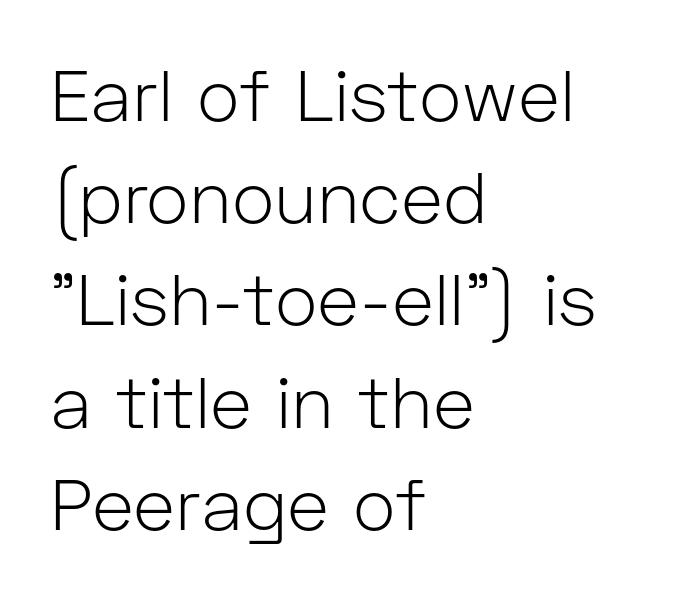
{"serif": "no", "italic": "no", "bold": "no", "weight": "light", "width": "normal", "stroke_contrast": "low", "x_height": "medium", "monospaced": "no", "underline": "no", "align": "left", "line_spacing": "normal", "line_spacing_ratio": 1.42, "letter_spacing": "normal", "letter_spacing_em": 0.0, "glyph_px": 72}
